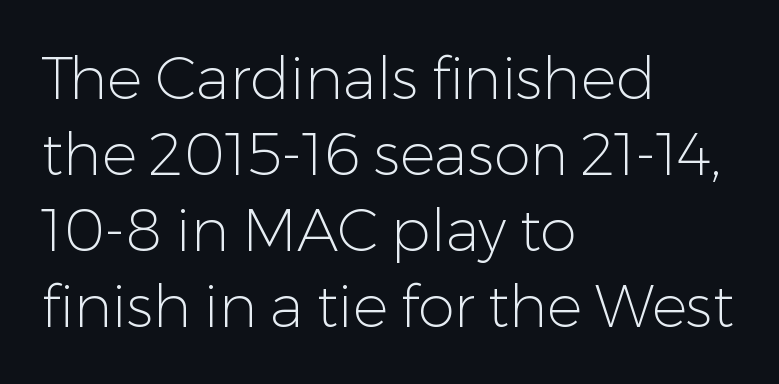
Here the glyphs are tracked normally, forming tight word shapes. No heavy texture on the line: the type isn't bold. Each row of text sits above clean, open space. This sample is left-justified, so line endings fall wherever the words run out. The face used here is proportionally spaced, like ordinary book or web type. Classification — sans serif.
